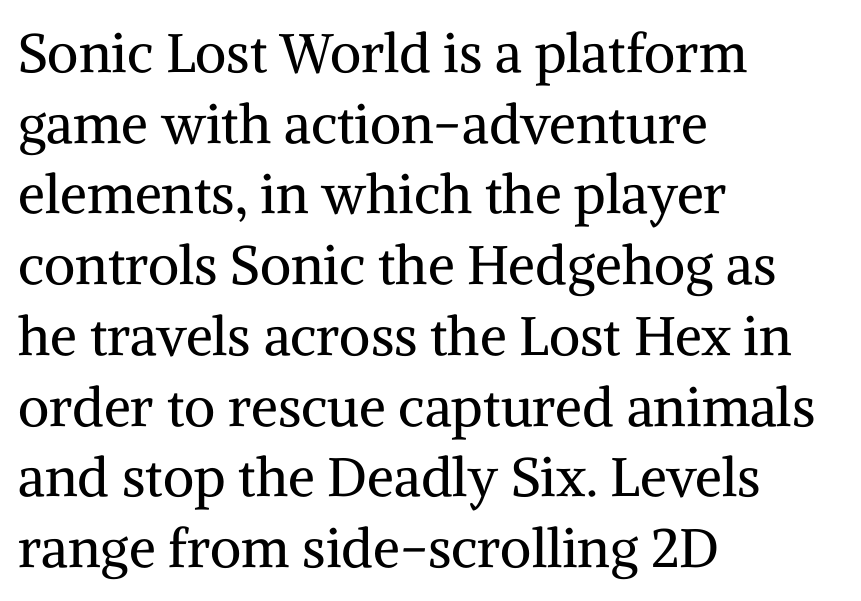
Q: Is the text bold? A: No.
Q: Is the text italic (slanted)? A: No, it is upright.
Q: Is the typeface a serif or a sans-serif typeface? A: Serif.
Q: Is the text underlined? A: No.
Q: How is the paragraph aligned? A: Left-aligned.
Q: Is the spacing between letters normal or unusually wide? A: Normal.
Q: Is the spacing between lines tight, normal or loose? A: Normal.
Q: Width (condensed, normal, or wide)? A: Normal.
Q: Stroke contrast? A: Medium.
Q: x-height? A: Medium.
Q: Monospaced? A: No.
